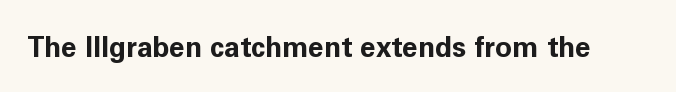
{"serif": "no", "italic": "no", "bold": "yes", "weight": "bold", "width": "normal", "stroke_contrast": "low", "x_height": "medium", "monospaced": "no", "underline": "no", "letter_spacing": "normal", "letter_spacing_em": 0.0, "glyph_px": 28}
